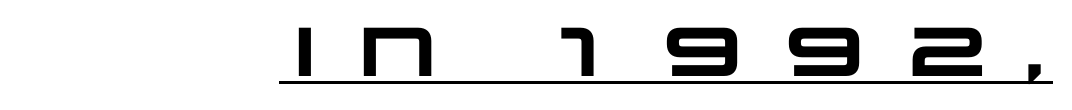
Q: Is the text bold? A: Yes.
Q: Is the typeface a serif or a sans-serif typeface? A: Sans-serif.
Q: Is the text underlined? A: Yes.
Q: How is the paragraph aligned? A: Right-aligned.
Q: Is the spacing between letters normal or unusually wide? A: Unusually wide.
Q: Width (condensed, normal, or wide)? A: Wide.
Q: Stroke contrast? A: Low.
Q: x-height? A: Large.
Q: Monospaced? A: No.
